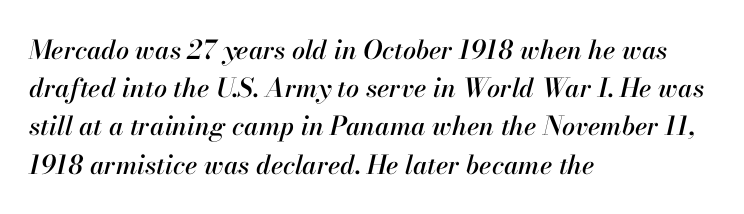
Q: Is the text italic (slanted)? A: Yes, it leans right by about 13 degrees.
Q: Is the text underlined? A: No.
Q: How is the paragraph aligned? A: Left-aligned.
Q: Is the spacing between letters normal or unusually wide? A: Normal.
Q: Is the spacing between lines tight, normal or loose? A: Normal.
